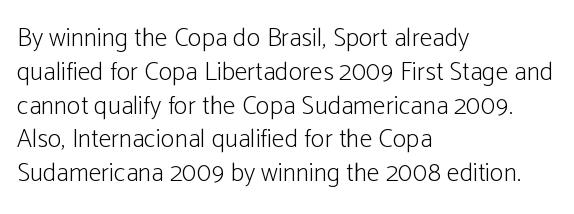
The image shows 26 px text type, upright; set left-aligned, normal line spacing (1.3x), normal letter spacing, not underlined.
